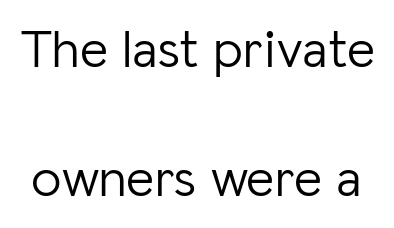
{"serif": "no", "italic": "no", "bold": "no", "weight": "light", "width": "normal", "stroke_contrast": "low", "x_height": "medium", "monospaced": "no", "underline": "no", "line_spacing": "loose", "line_spacing_ratio": 2.39, "letter_spacing": "normal", "letter_spacing_em": 0.0, "glyph_px": 54}
